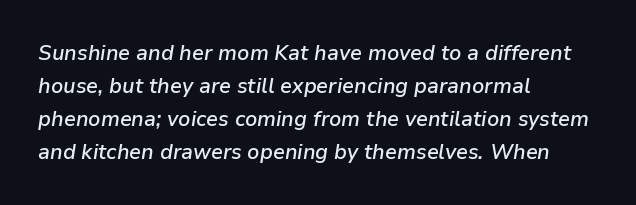
A normal amount of white space separates one row of letters from the next. Left-aligned paragraph, ragged on the right. A typesetter would call this zero additional tracking. Does the lettering tilt? It does — this is italic.
